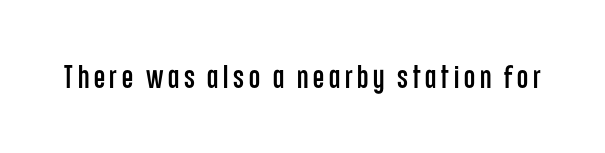
Q: Is the text italic (slanted)? A: No, it is upright.
Q: Is the typeface a serif or a sans-serif typeface? A: Sans-serif.
Q: Is the text underlined? A: No.
Q: Width (condensed, normal, or wide)? A: Condensed.
Q: Stroke contrast? A: Low.
Q: x-height? A: Large.
Q: Monospaced? A: No.
